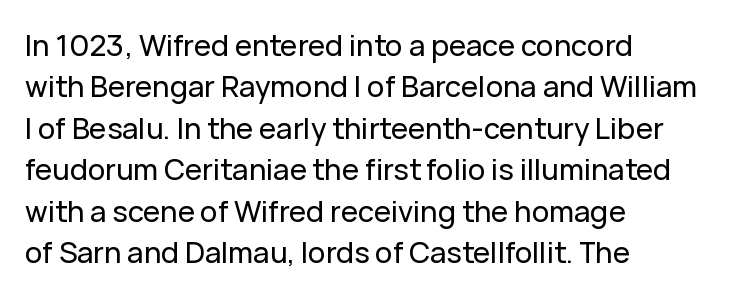
The image shows 29 px sans-serif type, upright; set left-aligned, normal line spacing (1.43x), normal letter spacing, not underlined; low stroke contrast and a medium x-height.
